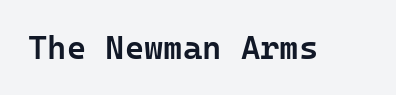
{"serif": "no", "italic": "no", "bold": "semi", "weight": "semibold", "width": "normal", "stroke_contrast": "low", "x_height": "medium", "underline": "no", "letter_spacing": "normal", "letter_spacing_em": 0.0, "glyph_px": 33}
